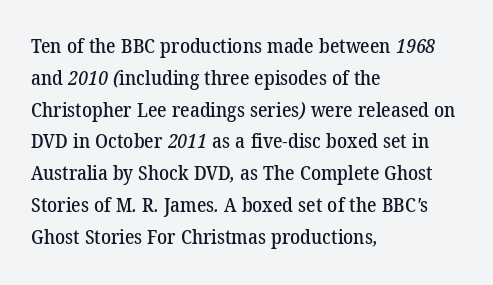
Horizontal alignment here is leftward, the default for most running prose. A typesetter would call this leading conventional body-copy spacing. The space beneath each line is pristine and unruled. This sample uses plain, unmodified letter spacing.
